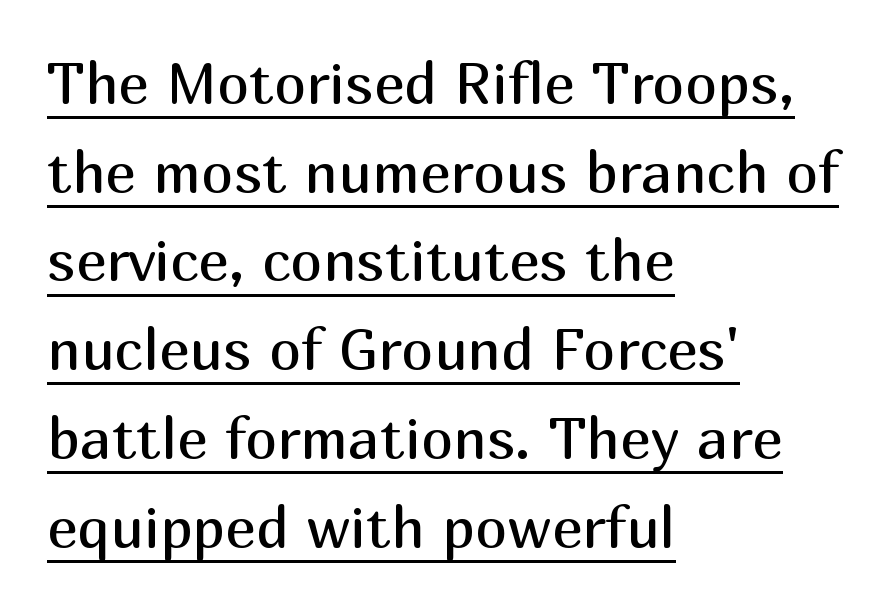
The lines are quadded left. The cut favours lightness, reaching ordinary text weight at its darkest. In designer terms, the underline attribute is active on this setting. Summary of vertical rhythm: regular, with standard interline spacing. Is there any slant? The stems are plumb.
